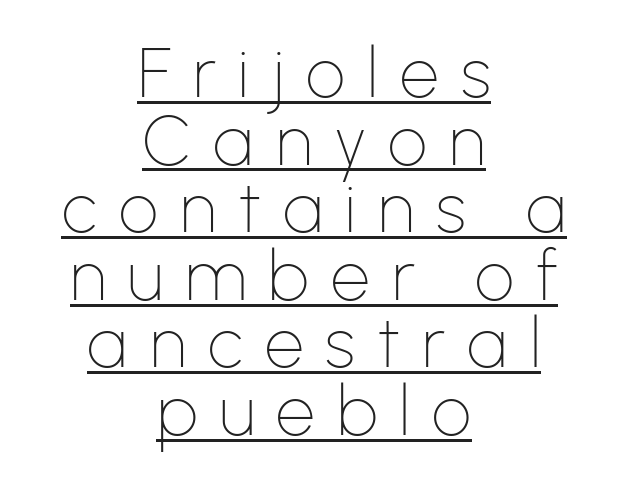
The typesetter has applied underlining to the passage shown. Each word looks stretched out because of the extra space between its letters. Vertical stems look standard width or narrower in stroke. Compared with typical paragraphs, the rows here are closer together. Rendered with straight, roman letterforms.
